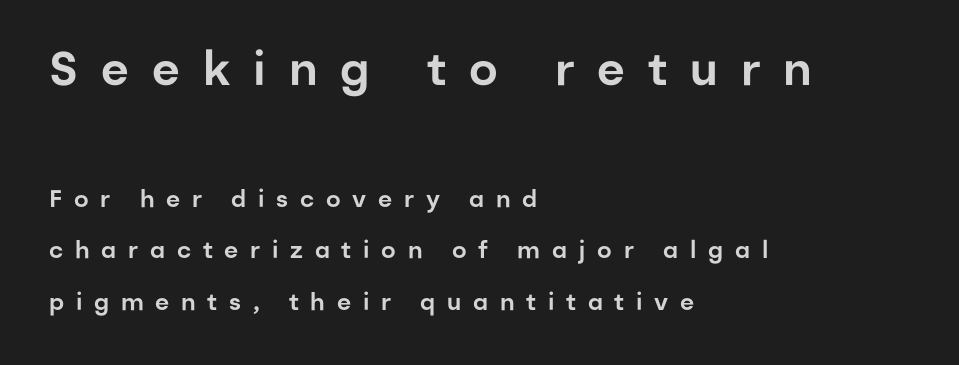
The image shows 47 px sans-serif type, upright; set left-aligned, loose line spacing (2.15x), unusually wide letter spacing (+0.49 em), not underlined; the first (top) block is 1.96x larger; low stroke contrast and a medium x-height.
